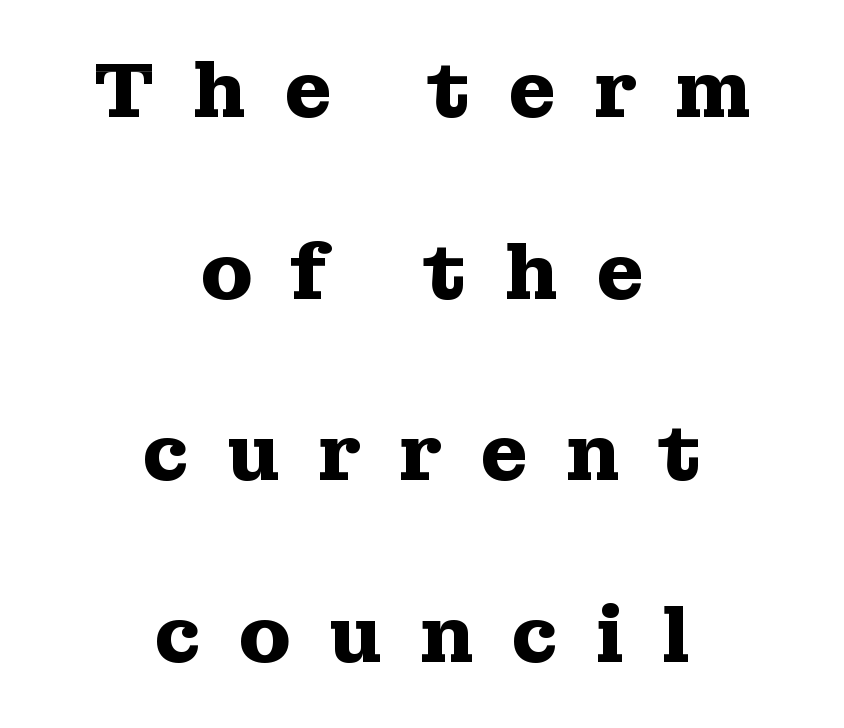
Note: serifs present on the glyphs. The lines in this sample share a center point and differ in where they start and stop. The baseline area is clear. This sample uses expanded letter spacing, leaving extra air between glyphs. A typesetter would call this proportional, since set widths differ per character. Widely set lines give the paragraph a tall, airy silhouette.
